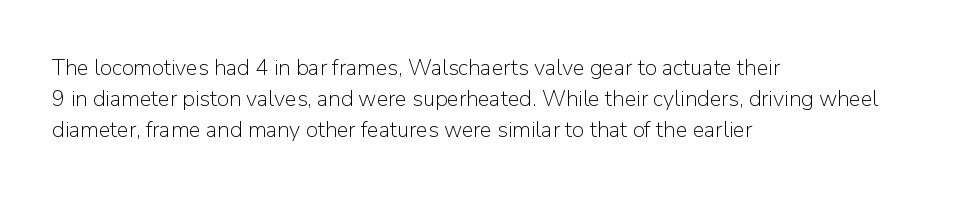
The image shows 22 px text type, upright; set left-aligned, normal line spacing (1.4x), normal letter spacing, not underlined.
